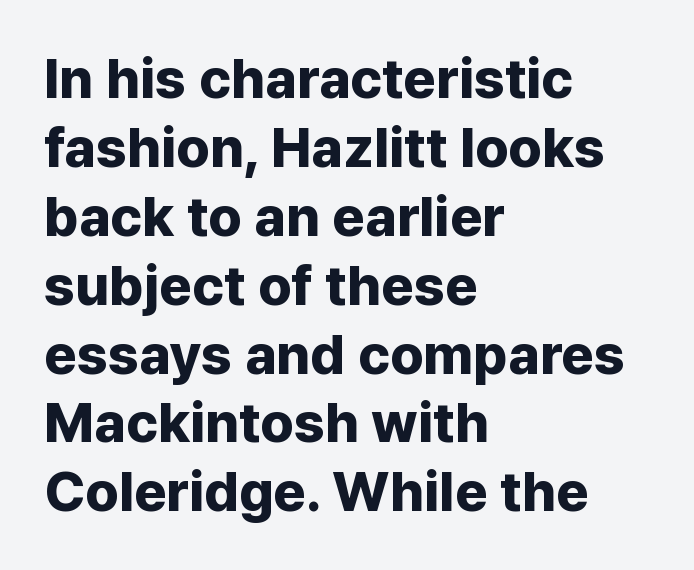
The image shows 56 px bold sans-serif type, upright; set left-aligned, line spacing 1.23x, normal letter spacing, not underlined; low stroke contrast and a medium x-height.
